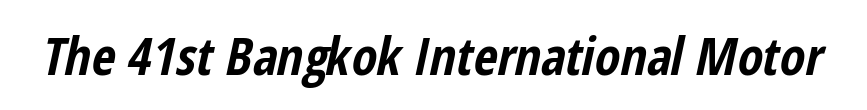
{"italic": "yes", "lean": "right", "slant_degrees": 12, "bold": "yes", "weight": "bold", "width": "condensed", "stroke_contrast": "low", "x_height": "medium", "monospaced": "no", "underline": "no", "letter_spacing": "normal", "letter_spacing_em": 0.0, "glyph_px": 52}
